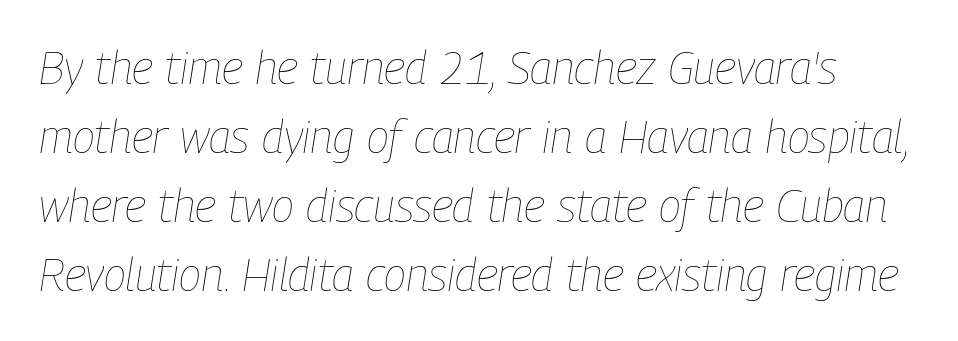
Caption: standard tracking, unaltered. You could not count columns in this text — the font is proportionally spaced. The string is rendered with underlining switched off. A typesetter would mark this as italic. The space between consecutive lines is moderate. Think standard paragraph weight, or any step lighter than that.
